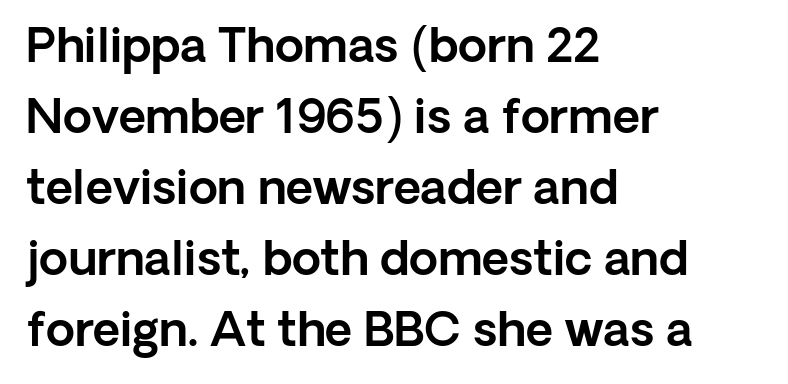
Q: Is the text italic (slanted)? A: No, it is upright.
Q: Is the typeface a serif or a sans-serif typeface? A: Sans-serif.
Q: Is the text underlined? A: No.
Q: How is the paragraph aligned? A: Left-aligned.
Q: Is the spacing between letters normal or unusually wide? A: Normal.
Q: Is the spacing between lines tight, normal or loose? A: Normal.
Q: Width (condensed, normal, or wide)? A: Normal.
Q: x-height? A: Medium.
Q: Monospaced? A: No.
